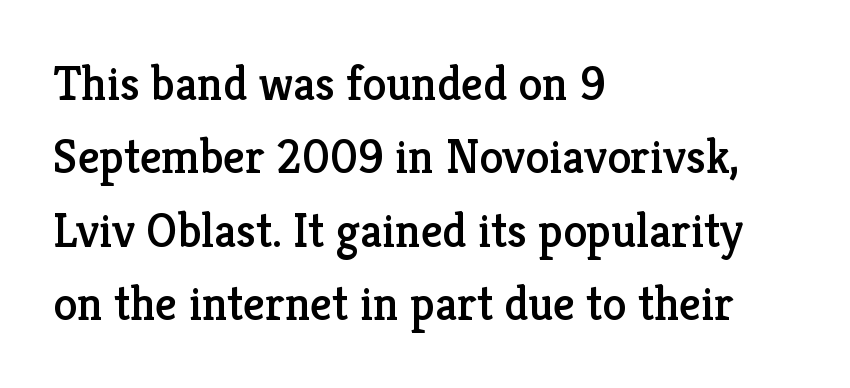
Italic: no, the glyphs are upright roman. The glyphs are unaccompanied by any horizontal stroke below them. The face used here is proportionally spaced, like ordinary book or web type. Every row of glyphs begins at an identical x-position on the left.
